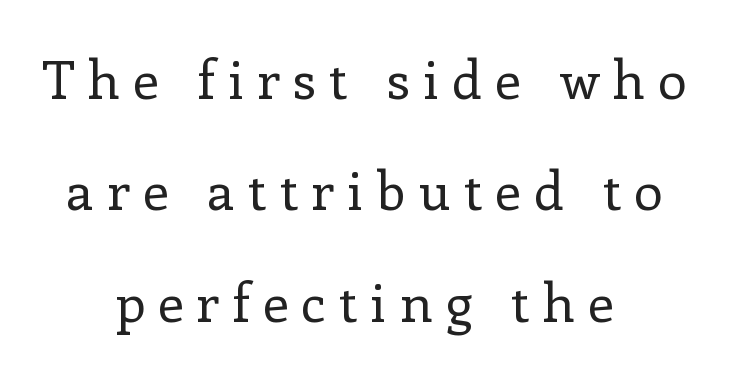
The image shows 53 px regular-weight serif type, upright; set centered, loose line spacing (2.1x), unusually wide letter spacing (+0.24 em), not underlined; low stroke contrast and a medium x-height.
